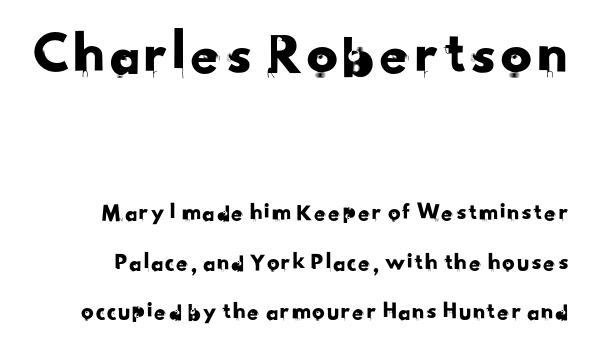
{"serif": "no", "width": "normal", "stroke_contrast": "low", "x_height": "small", "monospaced": "no", "underline": "no", "line_spacing": "loose", "line_spacing_ratio": 1.98, "letter_spacing": "normal", "letter_spacing_em": 0.0, "larger_block": "first", "size_ratio": 2.48, "glyph_px": 62}
